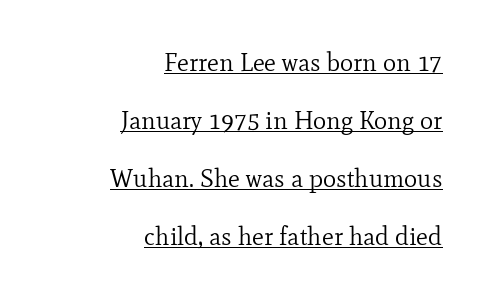
Q: Is the text bold? A: No.
Q: Is the text italic (slanted)? A: No, it is upright.
Q: Is the text underlined? A: Yes.
Q: How is the paragraph aligned? A: Right-aligned.
Q: Is the spacing between letters normal or unusually wide? A: Normal.
Q: Is the spacing between lines tight, normal or loose? A: Loose.
